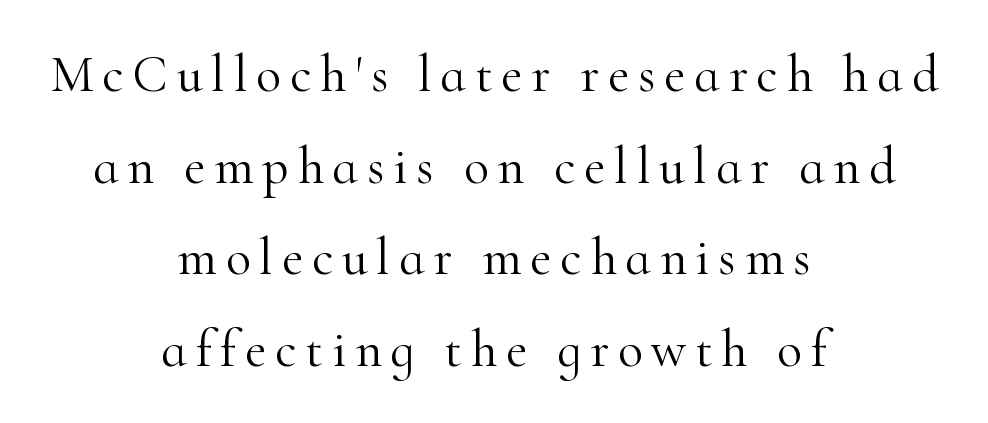
{"serif": "yes", "italic": "no", "bold": "no", "weight": "light", "width": "normal", "stroke_contrast": "high", "x_height": "small", "monospaced": "no", "underline": "no", "align": "center", "line_spacing_ratio": 1.76, "glyph_px": 52}
